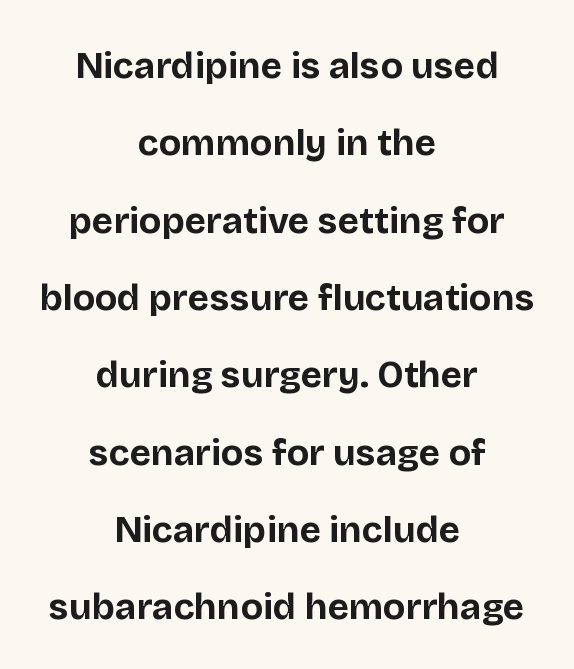
Q: Is the text bold? A: Yes.
Q: Is the text italic (slanted)? A: No, it is upright.
Q: Is the typeface a serif or a sans-serif typeface? A: Sans-serif.
Q: Is the text underlined? A: No.
Q: How is the paragraph aligned? A: Centered.
Q: Is the spacing between letters normal or unusually wide? A: Normal.
Q: Is the spacing between lines tight, normal or loose? A: Loose.
Q: Width (condensed, normal, or wide)? A: Normal.
Q: Stroke contrast? A: Low.
Q: x-height? A: Large.
Q: Monospaced? A: No.
